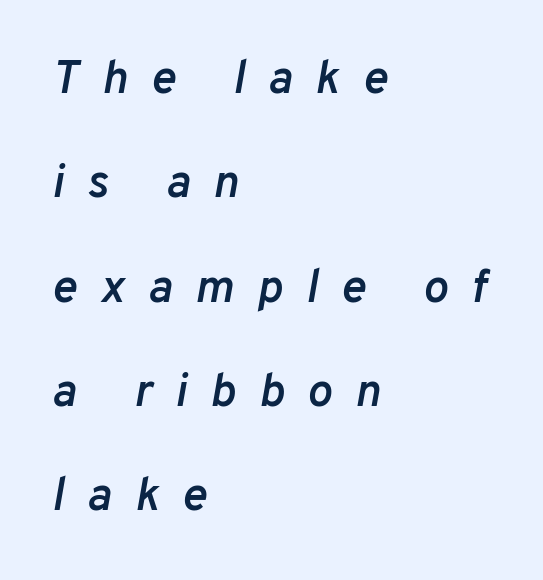
{"italic": "yes", "lean": "right", "slant_degrees": 10, "bold": "semi", "weight": "semibold", "width": "normal", "stroke_contrast": "low", "x_height": "medium", "monospaced": "no", "underline": "no", "align": "left", "line_spacing": "loose", "line_spacing_ratio": 2.22, "letter_spacing": "wide", "letter_spacing_em": 0.49, "glyph_px": 47}
